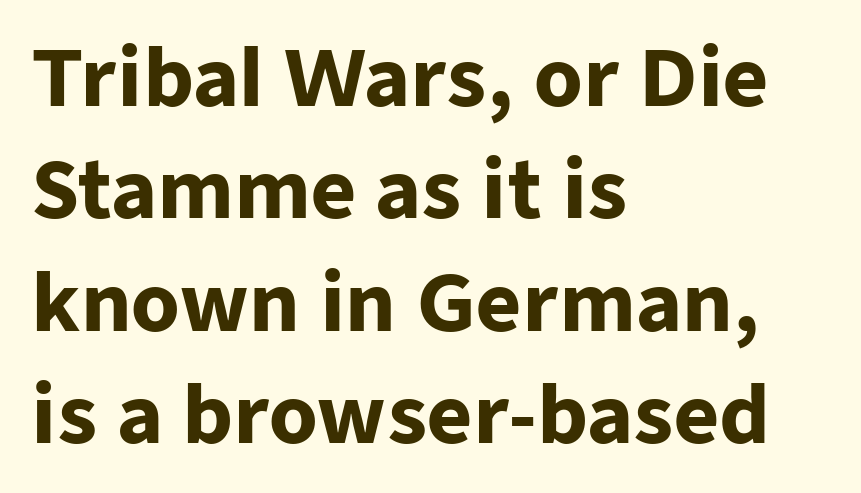
The image shows 78 px heavy sans-serif type, upright; set left-aligned, normal line spacing (1.44x), normal letter spacing, not underlined; low stroke contrast and a medium x-height.
